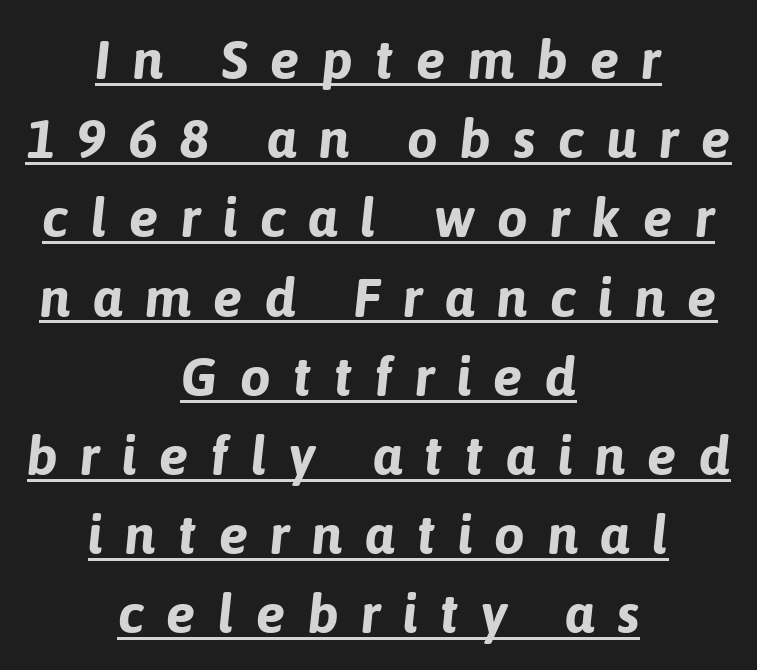
{"italic": "yes", "lean": "right", "slant_degrees": 6, "bold": "yes", "weight": "bold", "width": "normal", "stroke_contrast": "low", "x_height": "medium", "monospaced": "no", "underline": "yes", "align": "center", "line_spacing": "normal", "line_spacing_ratio": 1.44, "letter_spacing": "wide", "letter_spacing_em": 0.4, "glyph_px": 55}
